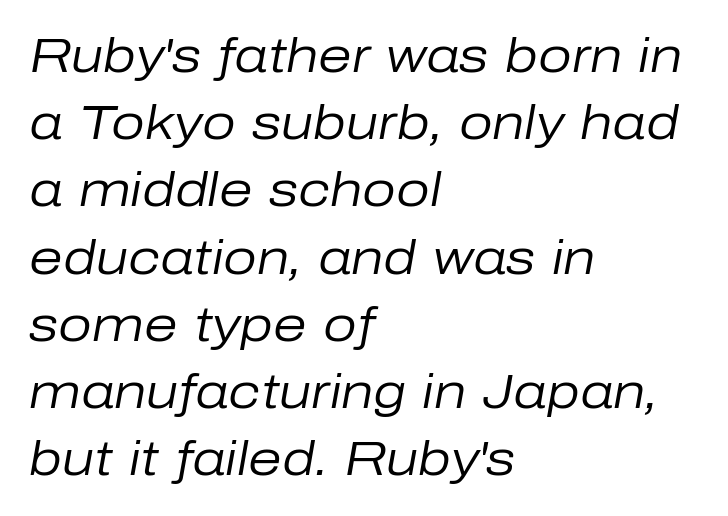
The image shows 48 px regular-weight type, italic (leaning right); set left-aligned, normal line spacing (1.4x), normal letter spacing, not underlined; low stroke contrast and a medium x-height.
